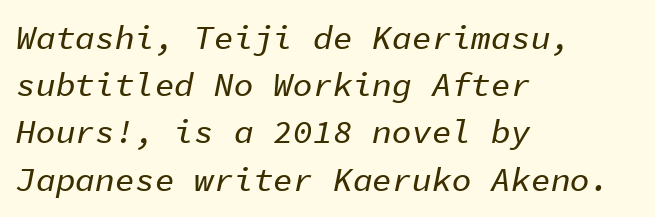
Q: Is the text italic (slanted)? A: Yes, it leans right by about 11 degrees.
Q: Is the text underlined? A: No.
Q: How is the paragraph aligned? A: Left-aligned.
Q: Is the spacing between letters normal or unusually wide? A: Normal.
Q: Is the spacing between lines tight, normal or loose? A: Normal.
Q: Width (condensed, normal, or wide)? A: Normal.
Q: Stroke contrast? A: Low.
Q: x-height? A: Medium.
Q: Monospaced? A: Yes.
